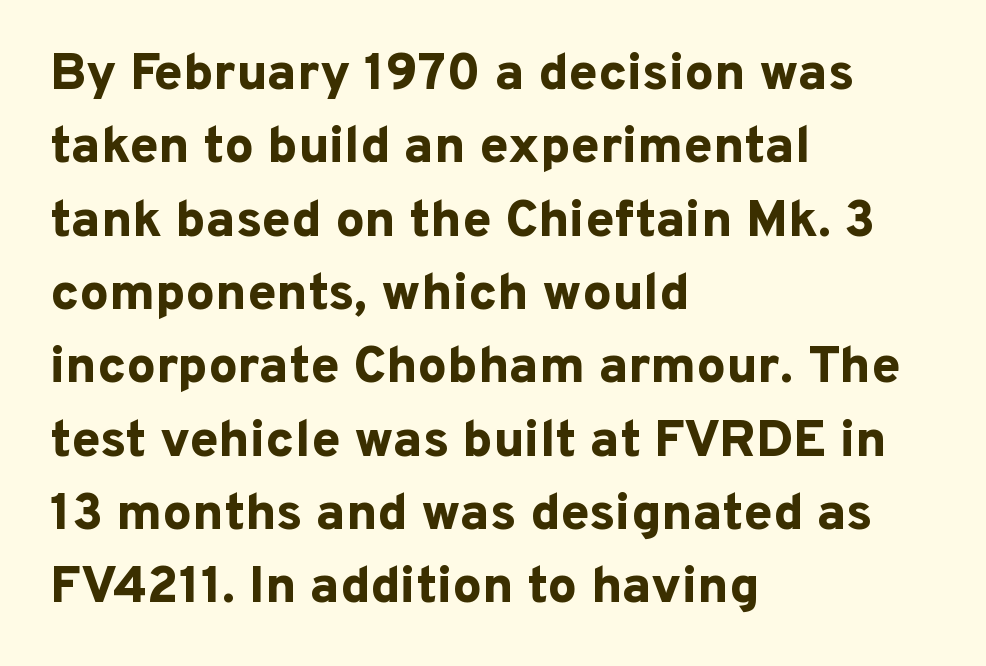
The image shows 52 px bold sans-serif type, upright; set left-aligned, normal line spacing (1.41x), normal letter spacing, not underlined; low stroke contrast and a medium x-height.
